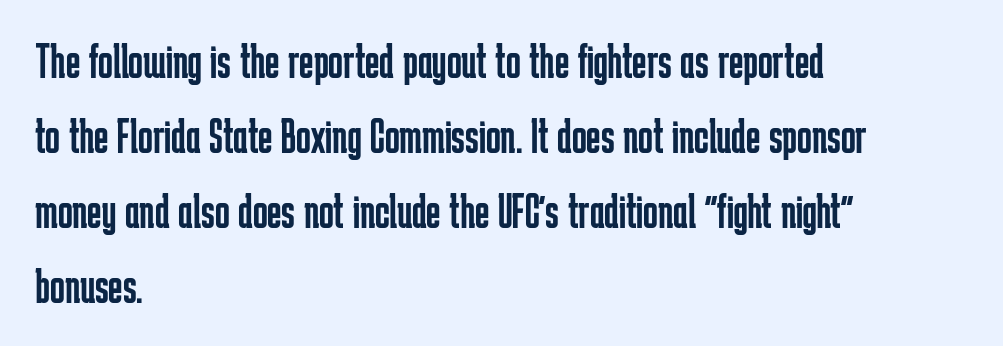
Q: Is the text bold? A: No.
Q: Is the text italic (slanted)? A: No, it is upright.
Q: Is the typeface a serif or a sans-serif typeface? A: Sans-serif.
Q: Is the text underlined? A: No.
Q: How is the paragraph aligned? A: Left-aligned.
Q: Is the spacing between letters normal or unusually wide? A: Normal.
Q: Is the spacing between lines tight, normal or loose? A: Normal.
Q: Width (condensed, normal, or wide)? A: Condensed.
Q: Stroke contrast? A: Low.
Q: x-height? A: Medium.
Q: Monospaced? A: No.
